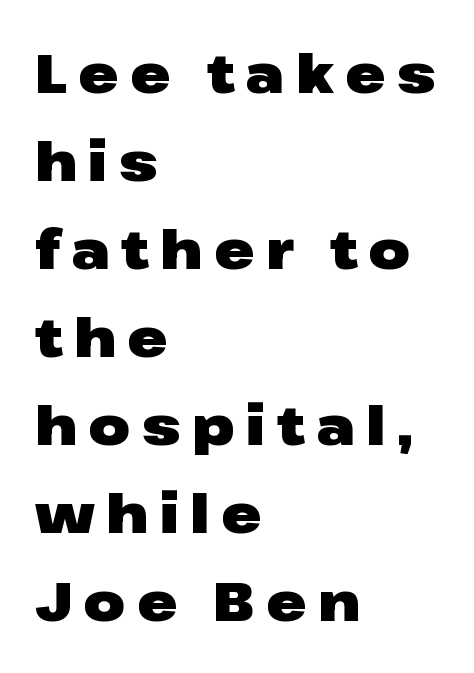
Do the characters align in a grid? No, the font is proportional. The lettering stays uniformly vertical, giving the passage a roman look. Reading down the column, the eye jumps a familiar distance to each next line. Horizontally, the lines are justified to the leading edge only. Typographically, this falls in the sans-serif category. Bare-footed words on every line.
